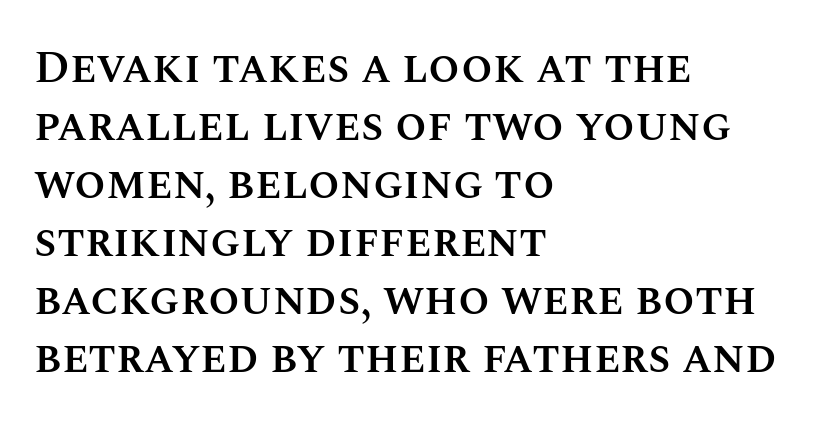
Q: Is the text bold? A: Semi-bold.
Q: Is the text italic (slanted)? A: No, it is upright.
Q: Is the text underlined? A: No.
Q: How is the paragraph aligned? A: Left-aligned.
Q: Is the spacing between letters normal or unusually wide? A: Normal.
Q: Is the spacing between lines tight, normal or loose? A: Normal.
Q: Width (condensed, normal, or wide)? A: Normal.
Q: Stroke contrast? A: Medium.
Q: x-height? A: Large.
Q: Monospaced? A: No.
